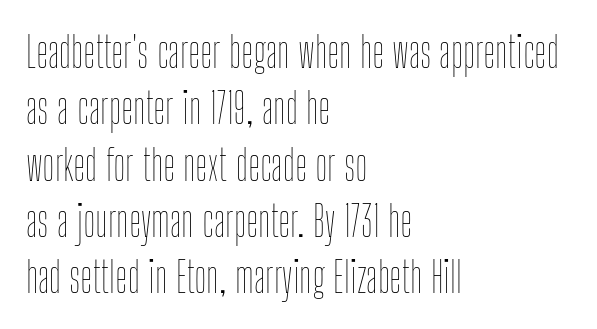
Spacing verdict: proportional, widths tailored to each character. The gap between lines stays unmarked. The letters sit at their default tracking, neither squeezed nor spread. Notice how descenders clear the ascenders below comfortably — that's standard leading. The paragraph shown leans on its left margin. Notice how the stems are strictly vertical — no italics here.
